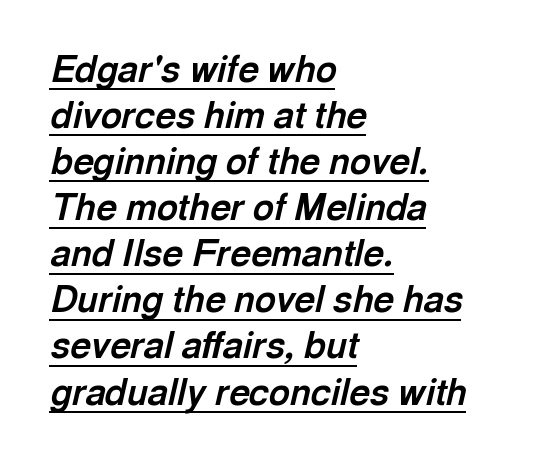
The image shows 36 px bold type, italic (leaning right); set left-aligned, normal line spacing (1.28x), normal letter spacing, underlined; a medium x-height.
